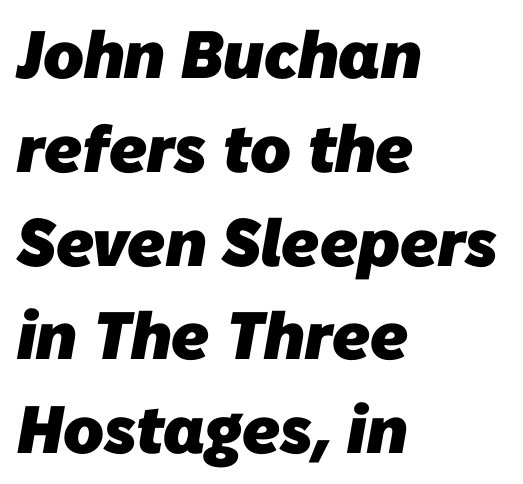
{"serif": "no", "bold": "yes", "weight": "heavy", "width": "normal", "stroke_contrast": "low", "x_height": "medium", "monospaced": "no", "underline": "no", "align": "left", "line_spacing": "normal", "line_spacing_ratio": 1.4, "letter_spacing": "normal", "letter_spacing_em": 0.0, "glyph_px": 67}
